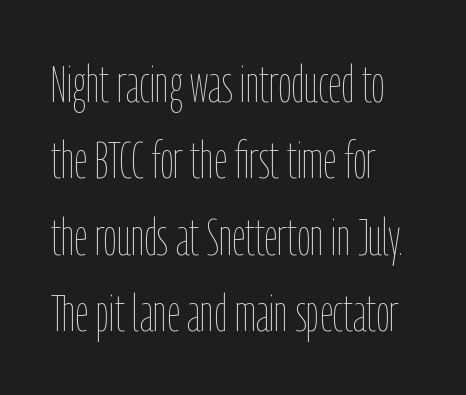
Q: Is the text bold? A: No.
Q: Is the text italic (slanted)? A: No, it is upright.
Q: Is the text underlined? A: No.
Q: How is the paragraph aligned? A: Left-aligned.
Q: Is the spacing between letters normal or unusually wide? A: Normal.
Q: Is the spacing between lines tight, normal or loose? A: Normal.
Q: Width (condensed, normal, or wide)? A: Condensed.
Q: Stroke contrast? A: Low.
Q: x-height? A: Medium.
Q: Monospaced? A: No.
